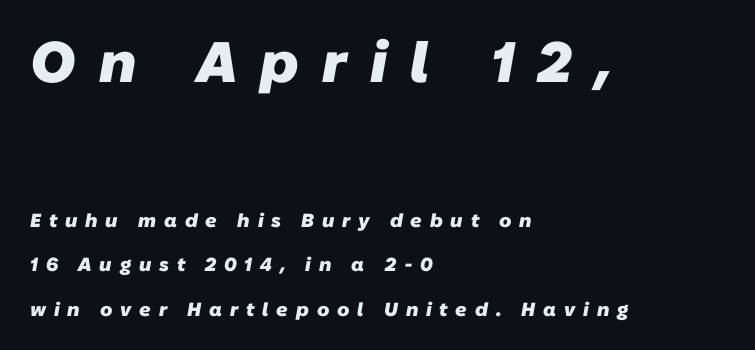
Heavy-handed strokes throughout: this text is bold. Check under the words: just untouched page. Grotesque or geometric, the face here clearly has no serifs. The gaps between neighbouring characters are conspicuously large. Larger block? The one above; the one below is distinctly smaller. These lines stand farther apart than default settings would place them.
